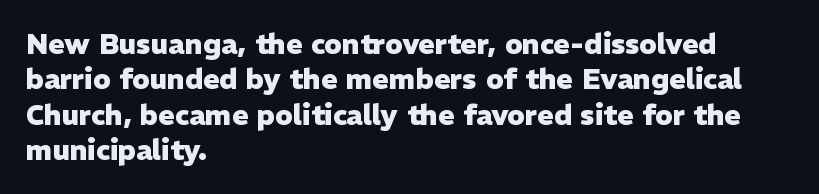
Q: Is the text bold? A: Yes.
Q: Is the text italic (slanted)? A: No, it is upright.
Q: Is the typeface a serif or a sans-serif typeface? A: Sans-serif.
Q: Is the text underlined? A: No.
Q: How is the paragraph aligned? A: Left-aligned.
Q: Is the spacing between letters normal or unusually wide? A: Normal.
Q: Is the spacing between lines tight, normal or loose? A: Normal.
Q: Width (condensed, normal, or wide)? A: Normal.
Q: Stroke contrast? A: Low.
Q: x-height? A: Medium.
Q: Monospaced? A: No.
